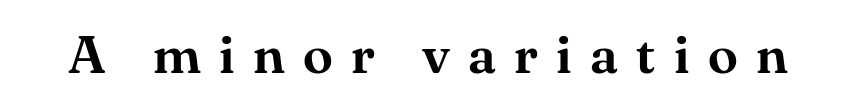
Q: Is the text italic (slanted)? A: No, it is upright.
Q: Is the typeface a serif or a sans-serif typeface? A: Serif.
Q: Is the text underlined? A: No.
Q: Is the spacing between letters normal or unusually wide? A: Unusually wide.
Q: Width (condensed, normal, or wide)? A: Normal.
Q: Stroke contrast? A: Medium.
Q: x-height? A: Small.
Q: Monospaced? A: No.
